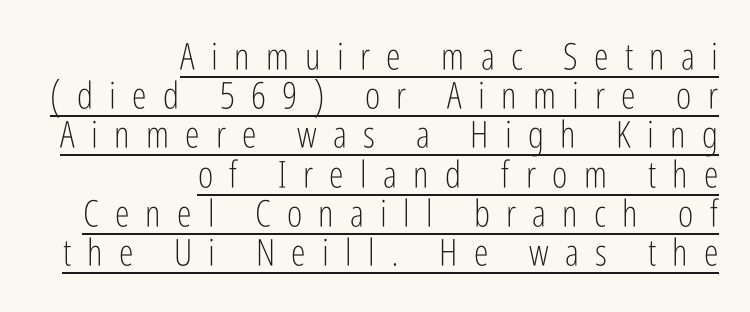
Weight: in the light-to-regular range. The specimen includes a rule beneath the text block's lines. Horizontal bands of white between lines are thin slivers. Look at the bottom of the vertical strokes: they stop flat, with no serifs. The tracking reads as deliberately expanded to a designer's eye. Is this a fixed-width face? No — the glyphs have proportional, varying widths.
